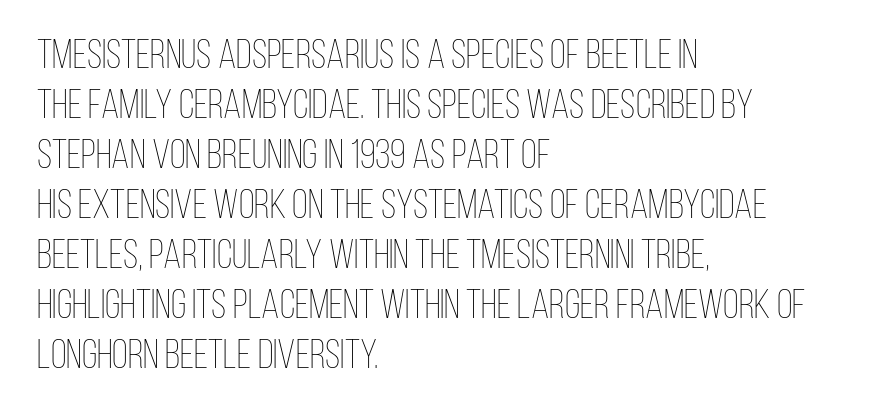
Q: Is the text bold? A: No.
Q: Is the text italic (slanted)? A: No, it is upright.
Q: Is the text underlined? A: No.
Q: How is the paragraph aligned? A: Left-aligned.
Q: Is the spacing between letters normal or unusually wide? A: Normal.
Q: Width (condensed, normal, or wide)? A: Condensed.
Q: Stroke contrast? A: Low.
Q: x-height? A: Large.
Q: Monospaced? A: No.
